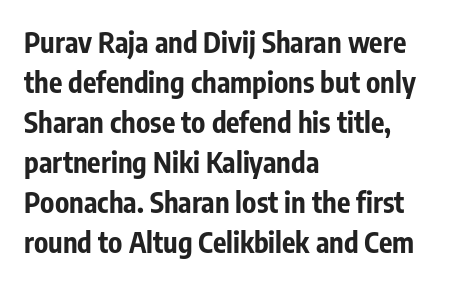
Q: Is the text bold? A: Yes.
Q: Is the text italic (slanted)? A: No, it is upright.
Q: Is the typeface a serif or a sans-serif typeface? A: Sans-serif.
Q: Is the text underlined? A: No.
Q: How is the paragraph aligned? A: Left-aligned.
Q: Is the spacing between letters normal or unusually wide? A: Normal.
Q: Is the spacing between lines tight, normal or loose? A: Normal.
Q: Width (condensed, normal, or wide)? A: Condensed.
Q: Stroke contrast? A: Low.
Q: x-height? A: Medium.
Q: Monospaced? A: No.
